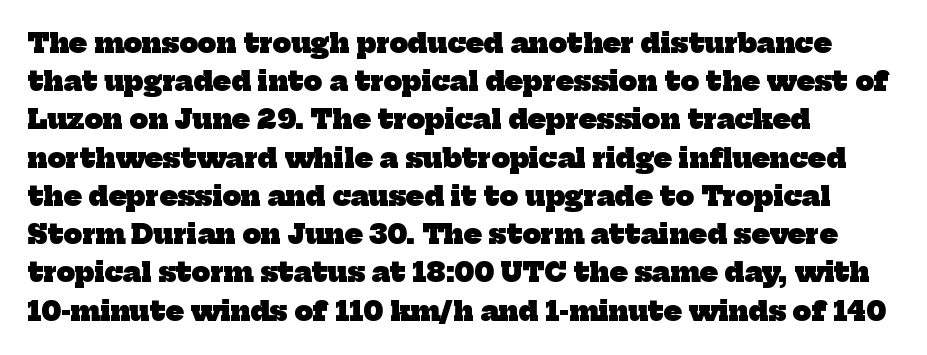
The image shows 26 px bold type; set left-aligned, normal line spacing (1.47x), normal letter spacing, not underlined.
